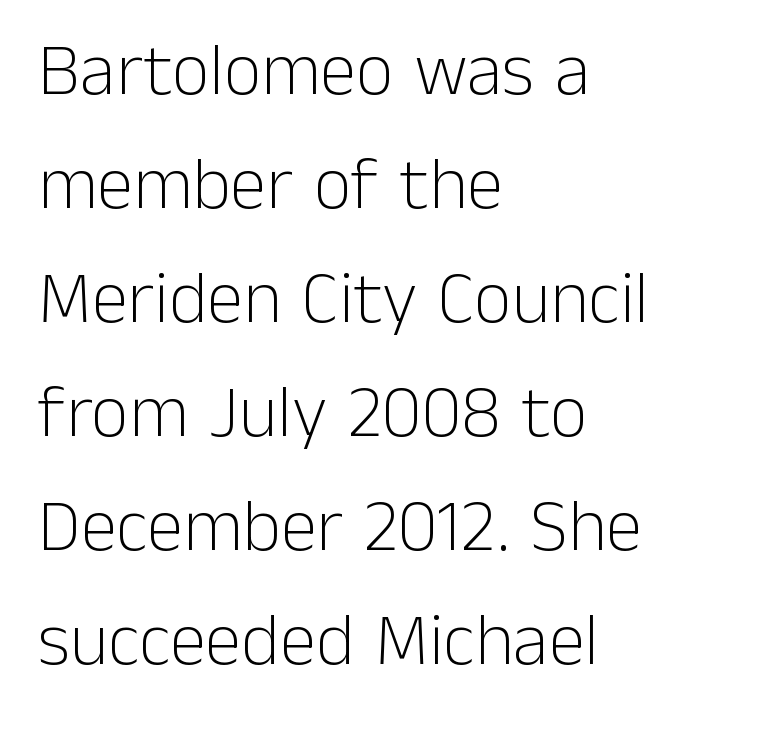
Honestly, there is no underline to notice here at all. A quiet, ordinary-to-light weight characterises the typeface. The face used here is rendered with its standard letterfit. Each letter keeps its own natural width here, so spacing adapts to shape.
